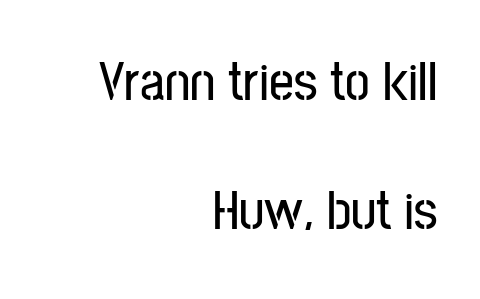
{"serif": "no", "italic": "no", "width": "condensed", "stroke_contrast": "low", "x_height": "medium", "monospaced": "no", "underline": "no", "align": "right", "line_spacing": "loose", "line_spacing_ratio": 2.35, "letter_spacing": "normal", "letter_spacing_em": 0.0, "glyph_px": 55}
